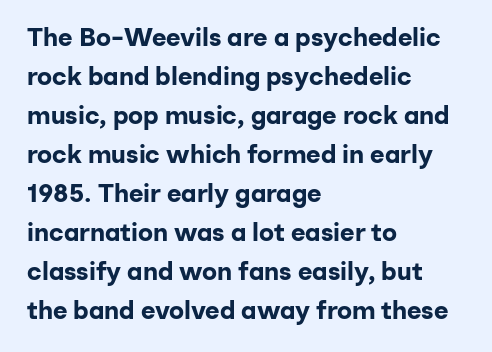
Q: Is the text bold? A: Yes.
Q: Is the text italic (slanted)? A: No, it is upright.
Q: Is the text underlined? A: No.
Q: How is the paragraph aligned? A: Left-aligned.
Q: Is the spacing between letters normal or unusually wide? A: Normal.
Q: Is the spacing between lines tight, normal or loose? A: Normal.
